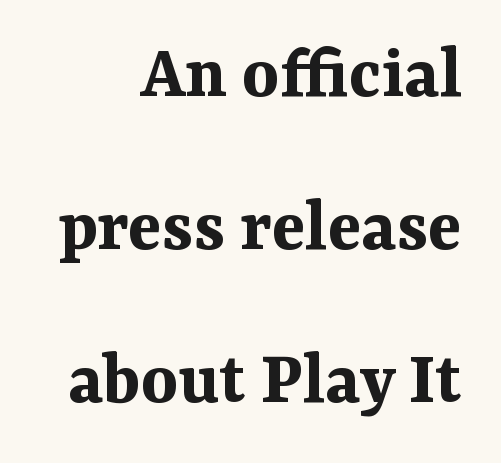
The zone under the glyphs is completely vacant. The letters sit at their default tracking, neither squeezed nor spread. The passage shown is typed in a proportional face where columns would drift. You can tell it's not italic because the verticals are truly vertical.
